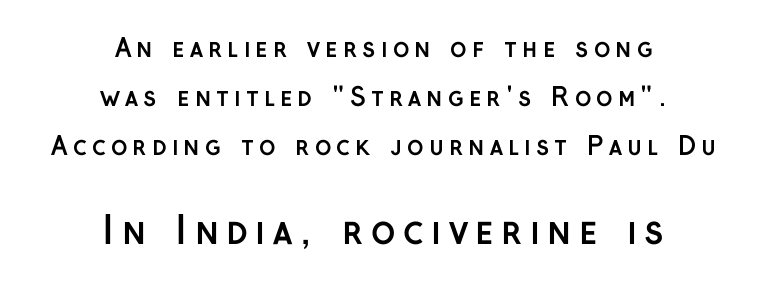
Q: Is the text bold? A: Yes.
Q: Is the text italic (slanted)? A: No, it is upright.
Q: Is the typeface a serif or a sans-serif typeface? A: Sans-serif.
Q: Is the text underlined? A: No.
Q: How is the paragraph aligned? A: Centered.
Q: Is the spacing between letters normal or unusually wide? A: Unusually wide.
Q: Is the spacing between lines tight, normal or loose? A: Loose.
Q: Which block of text is set in a larger size, the first (top) or the second (bottom)? A: The second (bottom) one.
Q: Width (condensed, normal, or wide)? A: Normal.
Q: Stroke contrast? A: Low.
Q: x-height? A: Medium.
Q: Monospaced? A: No.
